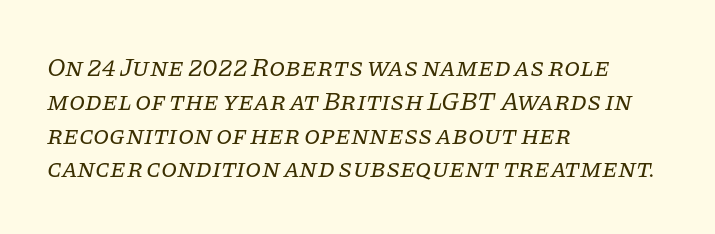
The image shows 26 px text type, italic (leaning right); set left-aligned, normal line spacing (1.3x), normal letter spacing, not underlined.
